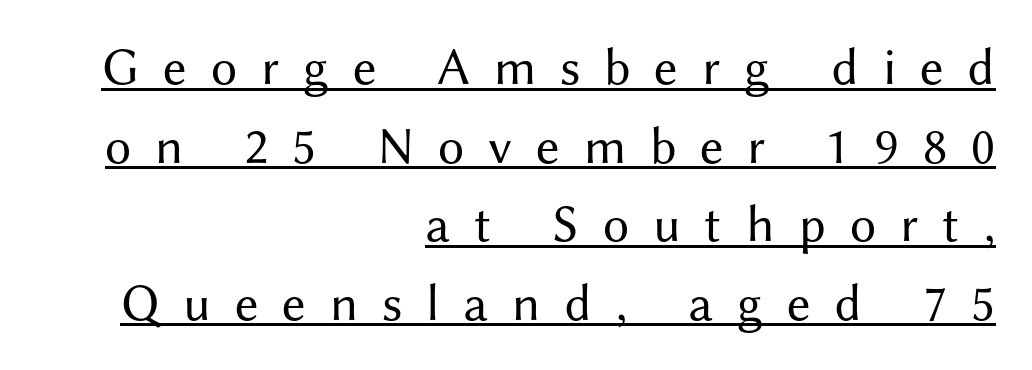
The image shows 52 px regular-weight sans-serif type, upright; set right-aligned, normal line spacing (1.51x), unusually wide letter spacing (+0.46 em), underlined; medium stroke contrast and a medium x-height.
